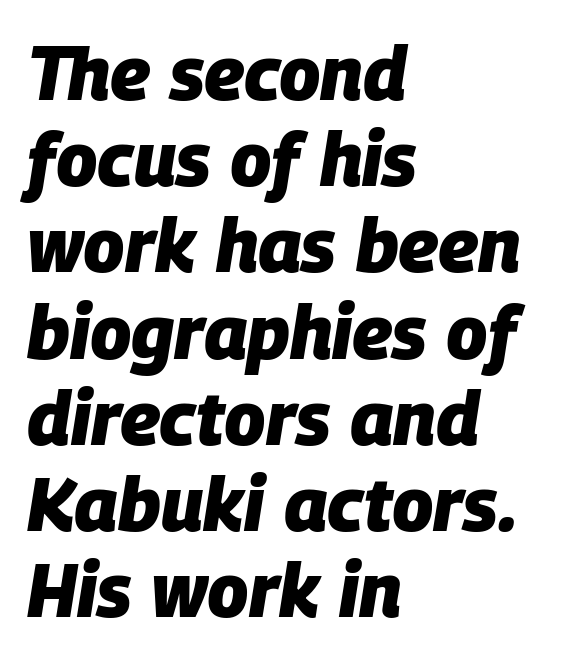
Compared with a centered layout, this one pins lines to the left instead. This rendering leaves character spacing at its baseline value. These lines are rendered in a variable-pitch font. Notice how thick the strokes are: this is what a full bold looks like. If you measured baseline to baseline, you'd find a short distance. Decoration check: the copy has no underline.
